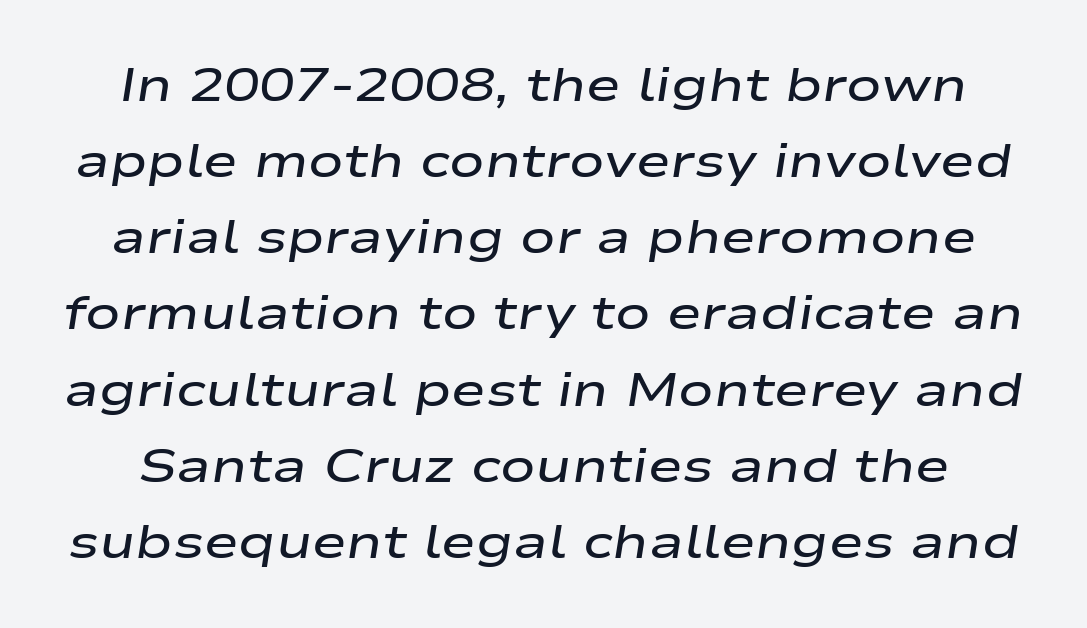
Here the designer chose a conventional face with non-uniform glyph widths. Summary of vertical rhythm: regular, with standard interline spacing. Decoration check: the copy has no underline. Is the letter spacing exaggerated? No — it looks like the ordinary default.
